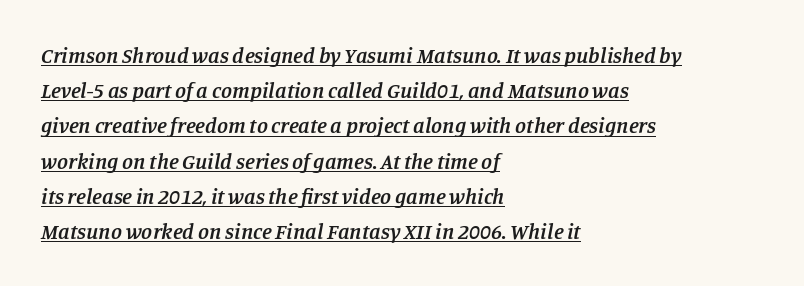
{"italic": "yes", "lean": "right", "slant_degrees": 11, "bold": "semi", "underline": "yes", "align": "left", "line_spacing": "normal", "line_spacing_ratio": 1.6, "letter_spacing": "normal", "letter_spacing_em": 0.0, "glyph_px": 22}
